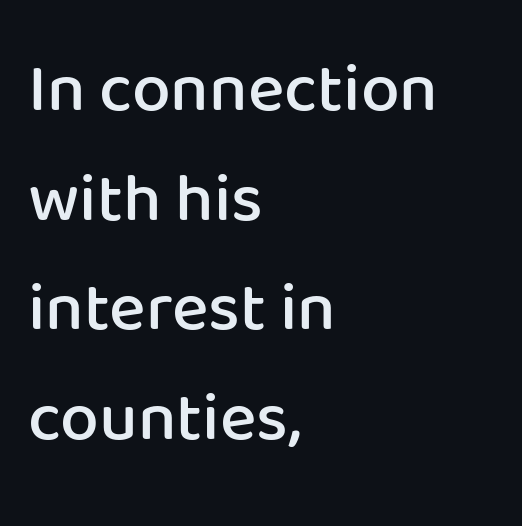
{"serif": "no", "italic": "no", "bold": "semi", "weight": "semibold", "width": "normal", "stroke_contrast": "low", "x_height": "medium", "monospaced": "no", "underline": "no", "align": "left", "line_spacing": "normal", "line_spacing_ratio": 1.59, "letter_spacing": "normal", "letter_spacing_em": 0.0, "glyph_px": 69}
